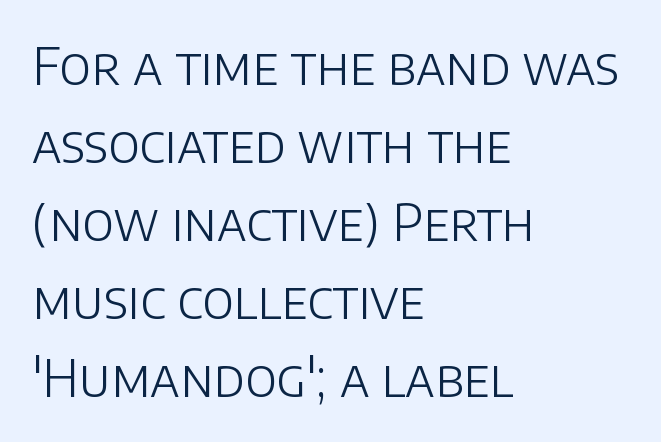
{"serif": "no", "italic": "no", "bold": "no", "weight": "light", "width": "normal", "stroke_contrast": "low", "x_height": "large", "monospaced": "no", "underline": "no", "align": "left", "line_spacing": "normal", "line_spacing_ratio": 1.53, "letter_spacing": "normal", "letter_spacing_em": 0.0, "glyph_px": 51}
